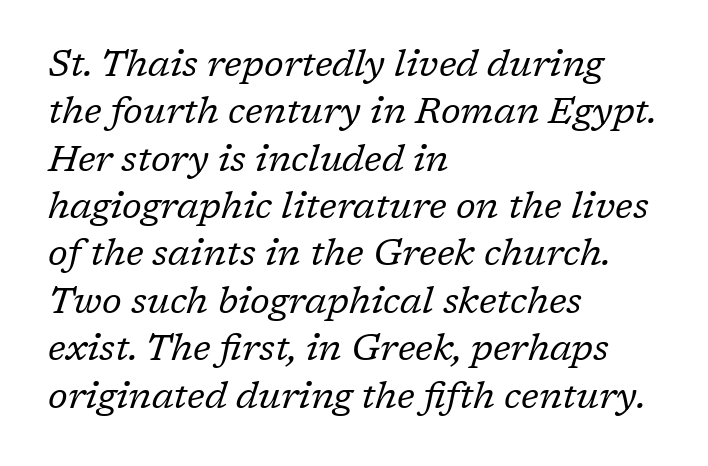
Q: Is the text bold? A: No.
Q: Is the text italic (slanted)? A: Yes, it leans right by about 17 degrees.
Q: Is the typeface a serif or a sans-serif typeface? A: Serif.
Q: Is the text underlined? A: No.
Q: How is the paragraph aligned? A: Left-aligned.
Q: Is the spacing between letters normal or unusually wide? A: Normal.
Q: Is the spacing between lines tight, normal or loose? A: Normal.
Q: Width (condensed, normal, or wide)? A: Normal.
Q: Stroke contrast? A: Low.
Q: x-height? A: Medium.
Q: Monospaced? A: No.
